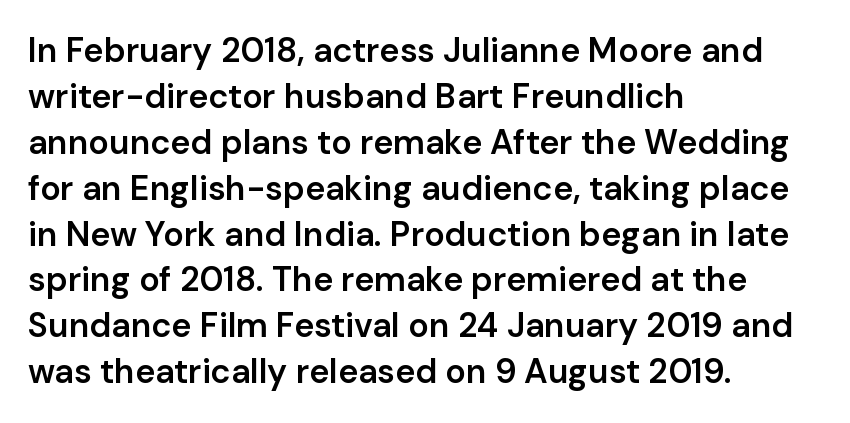
{"serif": "no", "italic": "no", "bold": "semi", "weight": "semibold", "width": "normal", "stroke_contrast": "low", "x_height": "medium", "monospaced": "no", "underline": "no", "align": "left", "line_spacing": "normal", "line_spacing_ratio": 1.35, "letter_spacing": "normal", "letter_spacing_em": 0.0, "glyph_px": 34}
